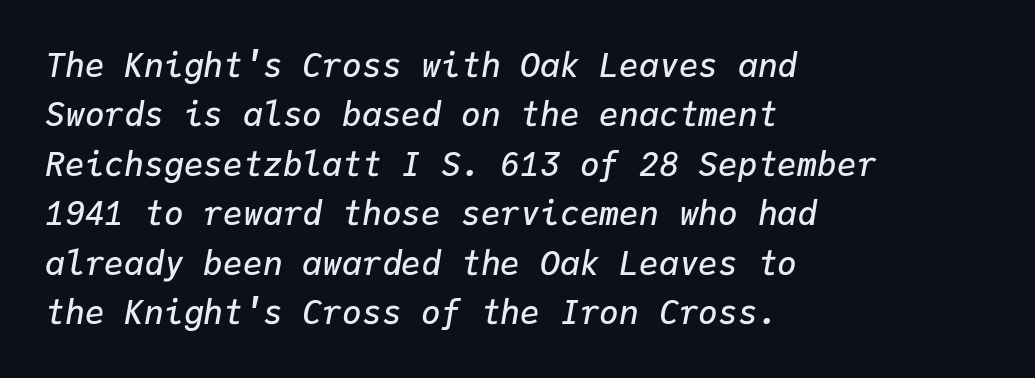
The image shows 33 px semibold type, italic (leaning right), monospaced; set left-aligned, normal line spacing (1.5x), normal letter spacing, not underlined; low stroke contrast and a medium x-height.
